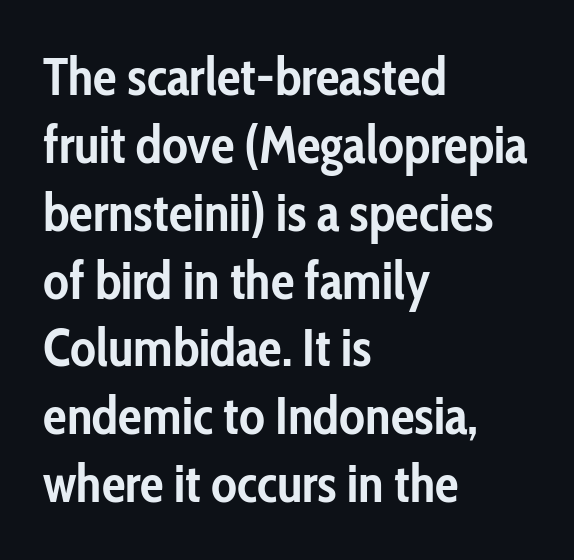
{"serif": "no", "italic": "no", "bold": "yes", "weight": "semibold", "width": "condensed", "stroke_contrast": "low", "x_height": "medium", "monospaced": "no", "underline": "no", "align": "left", "line_spacing": "normal", "line_spacing_ratio": 1.28, "letter_spacing": "normal", "letter_spacing_em": 0.0, "glyph_px": 53}
